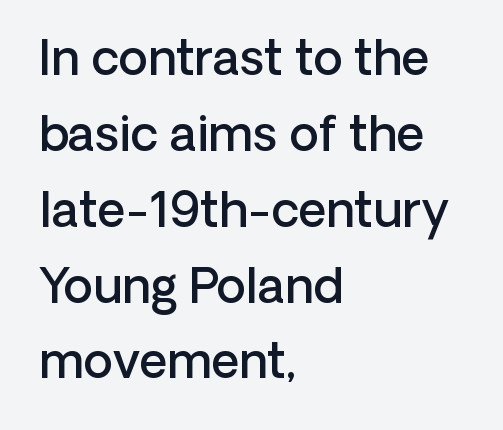
Q: Is the text bold? A: Semi-bold.
Q: Is the text italic (slanted)? A: No, it is upright.
Q: Is the typeface a serif or a sans-serif typeface? A: Sans-serif.
Q: Is the text underlined? A: No.
Q: How is the paragraph aligned? A: Left-aligned.
Q: Is the spacing between letters normal or unusually wide? A: Normal.
Q: Is the spacing between lines tight, normal or loose? A: Normal.
Q: Width (condensed, normal, or wide)? A: Normal.
Q: Stroke contrast? A: Low.
Q: x-height? A: Medium.
Q: Monospaced? A: No.
